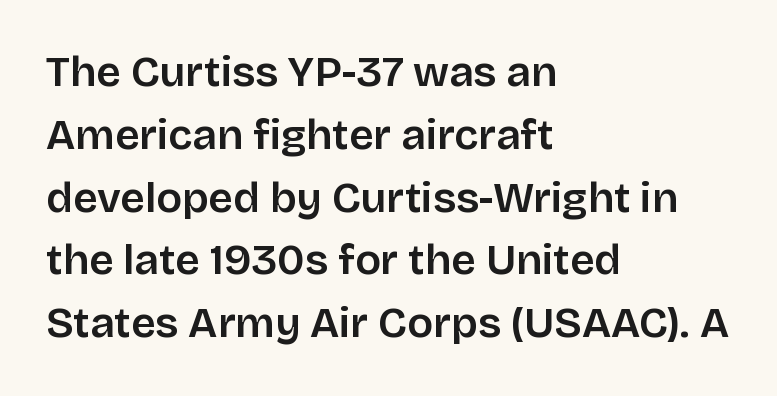
{"serif": "no", "italic": "no", "width": "normal", "stroke_contrast": "low", "x_height": "large", "monospaced": "no", "underline": "no", "align": "left", "line_spacing": "normal", "line_spacing_ratio": 1.46, "letter_spacing": "normal", "letter_spacing_em": 0.0, "glyph_px": 43}
